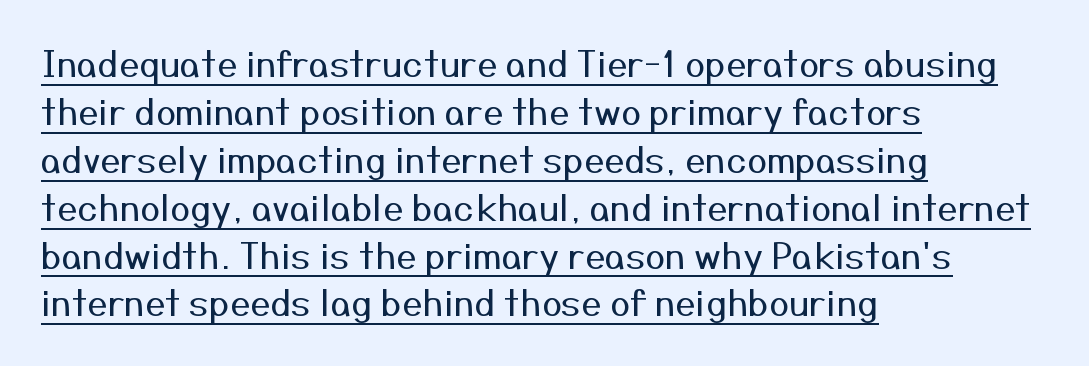
This sample uses plain, unmodified letter spacing. The rows are spaced the way most documents space them. The weight tops out at a normal text grade. Note the varied advance widths — an 'i' is clearly narrower than an 'm'.
